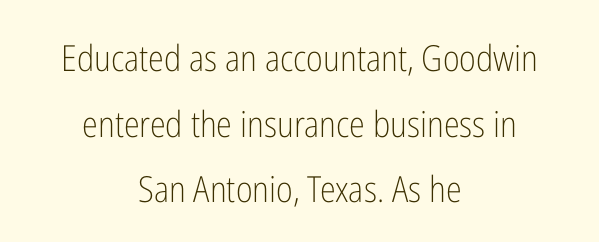
Glyph-to-glyph distance matches everyday printed text. Compared with a typical body face, this is equally light or lighter still. The passage shown is typeset with a sans-serif family. The string is rendered with underlining switched off. Which margin do the lines hug? Neither — every line sits in the middle.
